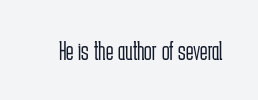
Q: Is the text bold? A: No.
Q: Is the text italic (slanted)? A: No, it is upright.
Q: Is the typeface a serif or a sans-serif typeface? A: Sans-serif.
Q: Is the text underlined? A: No.
Q: Is the spacing between letters normal or unusually wide? A: Normal.
Q: Width (condensed, normal, or wide)? A: Condensed.
Q: Stroke contrast? A: Low.
Q: x-height? A: Medium.
Q: Monospaced? A: No.
